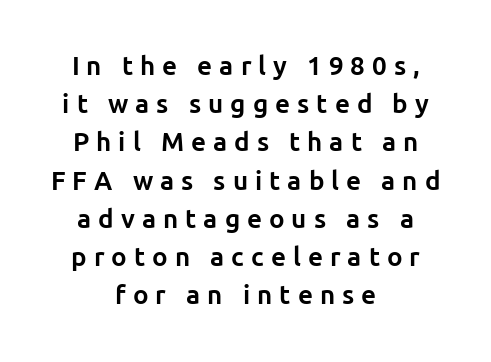
{"italic": "no", "bold": "yes", "underline": "no", "align": "center", "line_spacing": "normal", "line_spacing_ratio": 1.47, "letter_spacing": "wide", "letter_spacing_em": 0.27, "glyph_px": 26}
